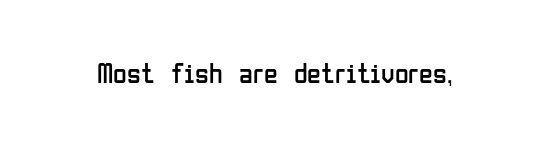
These lines are composed in type without serifs. Type without underlining. The letters advance in unequal steps, a hallmark of proportional type. Words appear dense and cohesive because spacing is normal.
